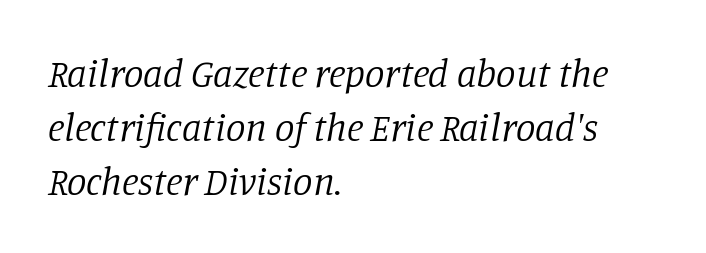
The image shows 39 px regular-weight serif type, italic (leaning right); set left-aligned, normal line spacing (1.38x), normal letter spacing, not underlined; low stroke contrast and a large x-height.
